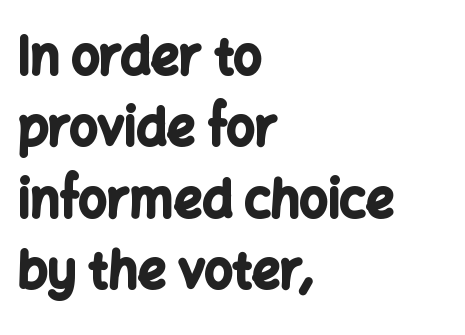
The image shows 50 px bold sans-serif type, upright; set left-aligned, normal line spacing (1.43x), normal letter spacing, not underlined; low stroke contrast and a medium x-height.
